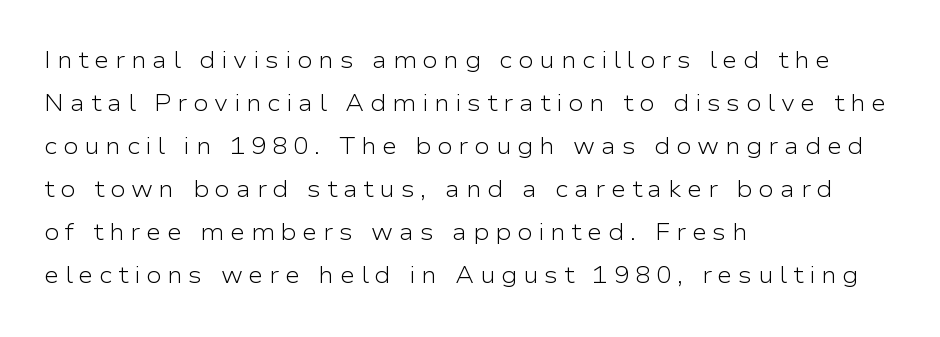
The image shows 23 px text type, upright; set left-aligned, line spacing 1.87x, unusually wide letter spacing (+0.25 em), not underlined.
